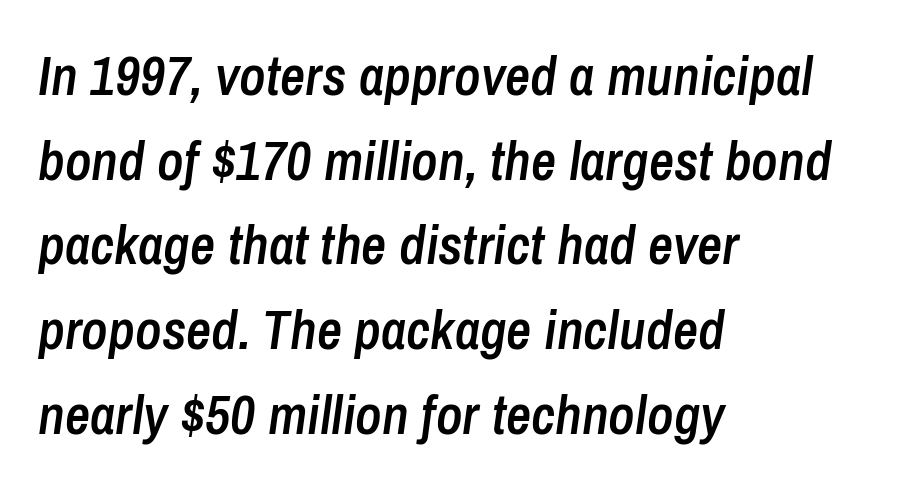
{"italic": "yes", "lean": "right", "slant_degrees": 8, "bold": "semi", "weight": "semibold", "width": "condensed", "stroke_contrast": "low", "x_height": "medium", "monospaced": "no", "underline": "no", "align": "left", "line_spacing": "normal", "line_spacing_ratio": 1.54, "letter_spacing": "normal", "letter_spacing_em": 0.0, "glyph_px": 55}
